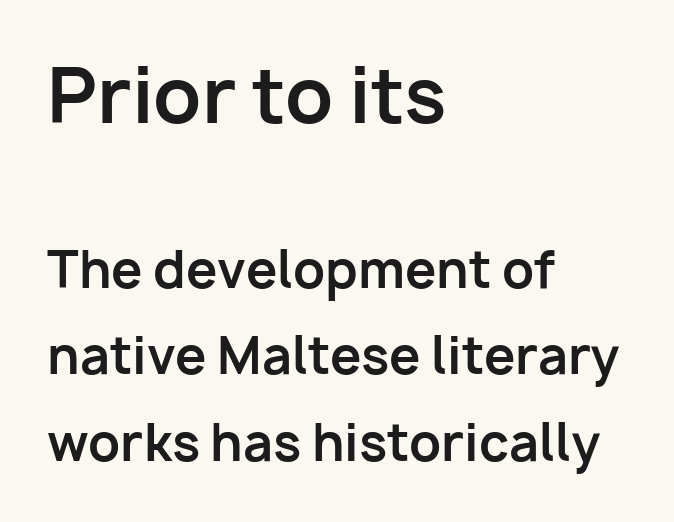
{"serif": "no", "italic": "no", "bold": "yes", "weight": "bold", "width": "normal", "stroke_contrast": "low", "x_height": "medium", "monospaced": "no", "underline": "no", "align": "left", "line_spacing_ratio": 1.73, "letter_spacing": "normal", "letter_spacing_em": 0.0, "larger_block": "first", "size_ratio": 1.5, "glyph_px": 75}
